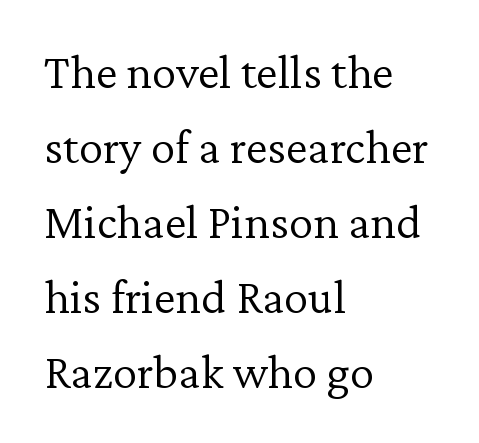
The glyphs are unaccompanied by any horizontal stroke below them. Short and long lines alike share a common starting point at left. Vertical stems look standard width or narrower in stroke. Honestly, the letter spacing is just normal — you wouldn't notice it. Here the designer chose a conventional face with non-uniform glyph widths. The text was rendered using a seriffed face with decorative stroke endings.
